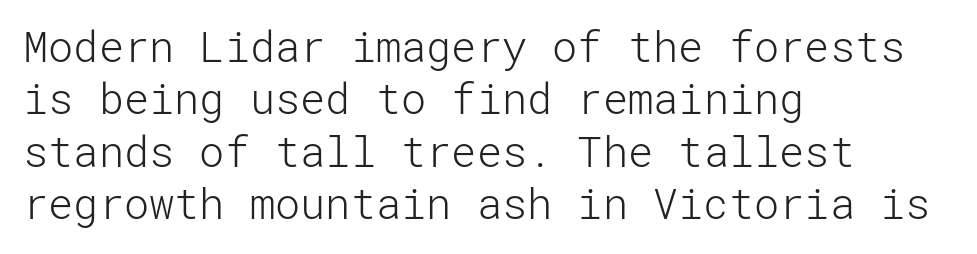
{"serif": "no", "italic": "no", "bold": "no", "weight": "light", "width": "normal", "stroke_contrast": "low", "x_height": "medium", "underline": "no", "align": "left", "line_spacing": "normal", "line_spacing_ratio": 1.25, "letter_spacing": "normal", "letter_spacing_em": 0.0, "glyph_px": 42}
